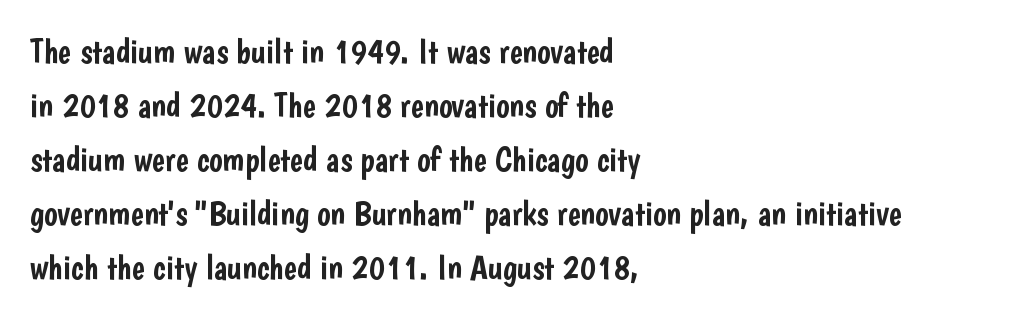
The passage shown stacks its lines at a standard gap. A typesetter would call this zero additional tracking. Does the lettering tilt? It doesn't — this is upright. Casual observation: everything's shoved over to the left. Check where the strokes stop: nothing finishes them off — pure sans.
